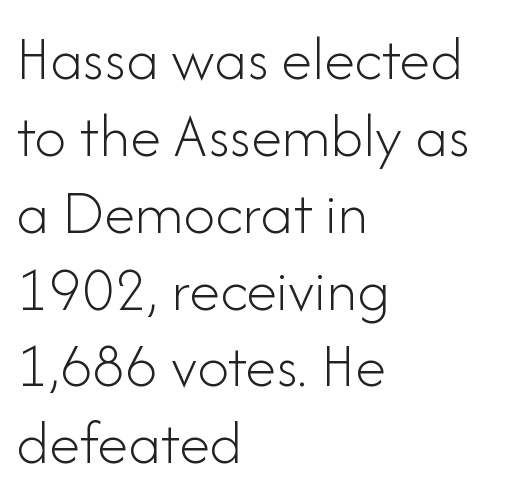
The image shows 63 px light sans-serif type, upright; set left-aligned, line spacing 1.22x, normal letter spacing, not underlined; low stroke contrast and a small x-height.
